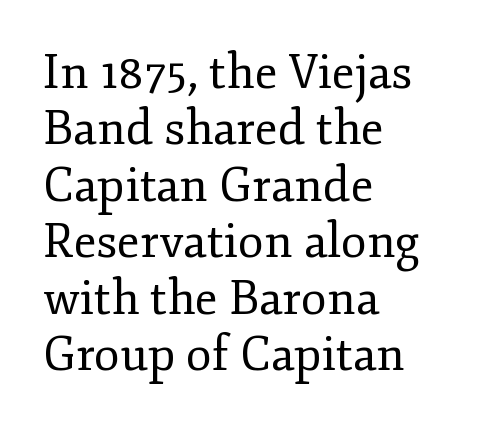
The image shows 47 px regular-weight serif type, upright; set left-aligned, line spacing 1.2x, normal letter spacing, not underlined; low stroke contrast and a small x-height.
